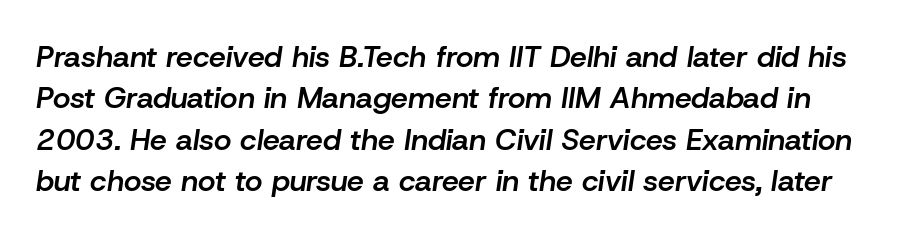
The image shows 30 px semibold type, italic (leaning right); set normal line spacing (1.38x), normal letter spacing, not underlined; low stroke contrast and a medium x-height.
